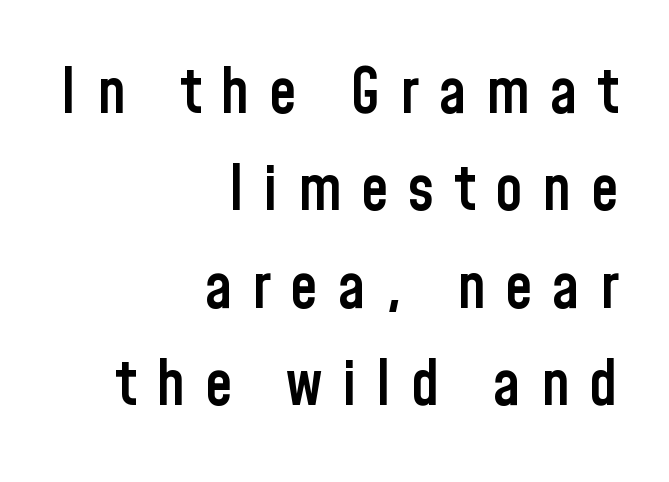
{"serif": "no", "italic": "no", "bold": "semi", "weight": "semibold", "width": "condensed", "stroke_contrast": "low", "x_height": "medium", "monospaced": "no", "underline": "no", "align": "right", "line_spacing": "normal", "line_spacing_ratio": 1.57, "letter_spacing": "wide", "letter_spacing_em": 0.32, "glyph_px": 62}
